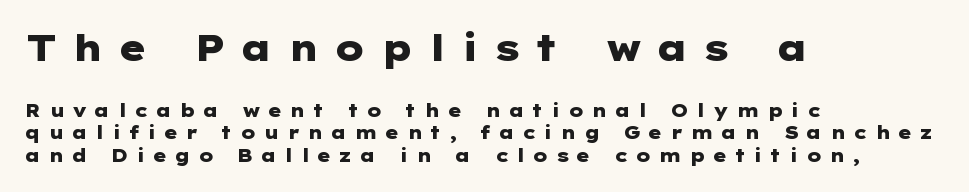
The image shows 36 px heavy, wide sans-serif type, upright; set left-aligned, normal line spacing (1.25x), unusually wide letter spacing (+0.4 em), not underlined; the first (top) block is 2.0x larger; low stroke contrast and a medium x-height.
